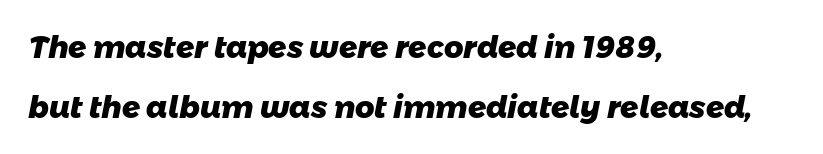
No extra tracking has been applied to these lines. The vertical gap from one line to the next is large. The paragraph has a hard left edge and a soft right edge. Is this a sans? Yes — the strokes have no serifs.
